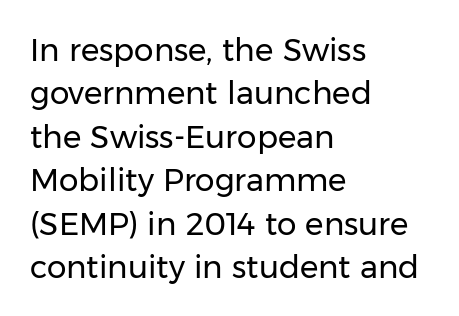
The image shows 31 px regular-weight sans-serif type, upright; set left-aligned, normal line spacing (1.4x), normal letter spacing, not underlined; low stroke contrast and a medium x-height.
